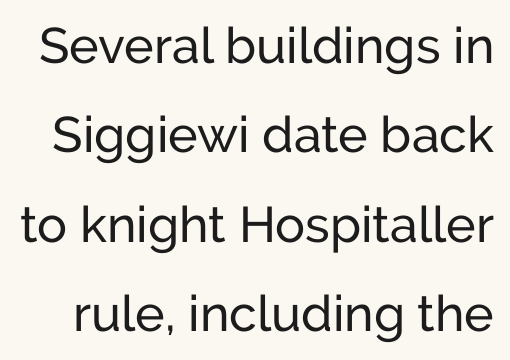
Is this a sans? Yes — the strokes have no serifs. Only glyphs here, with clear space below each row. The passage shown is typed in a proportional face where columns would drift. Every character sits straight up, as roman type does.
